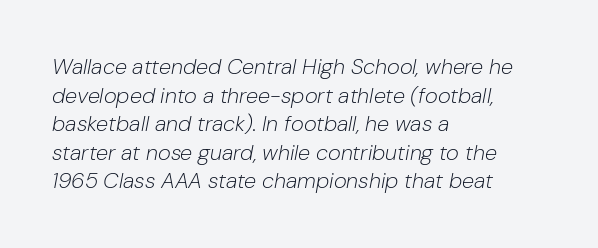
The image shows 22 px text type, italic (leaning right); set left-aligned, normal line spacing (1.3x), normal letter spacing, not underlined.
